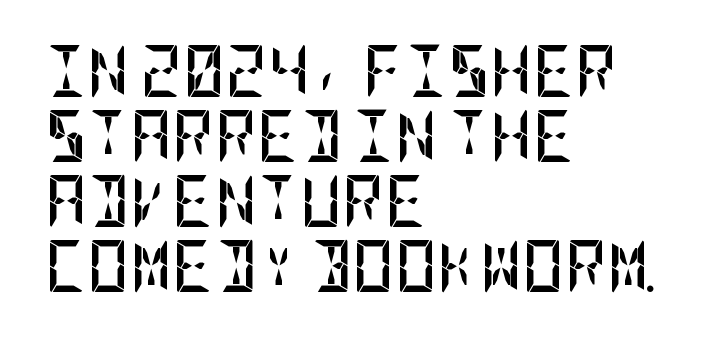
Q: Is the text bold? A: Yes.
Q: Is the text italic (slanted)? A: No, it is upright.
Q: Is the typeface a serif or a sans-serif typeface? A: Sans-serif.
Q: Is the text underlined? A: No.
Q: How is the paragraph aligned? A: Left-aligned.
Q: Is the spacing between letters normal or unusually wide? A: Normal.
Q: Is the spacing between lines tight, normal or loose? A: Normal.
Q: Width (condensed, normal, or wide)? A: Condensed.
Q: Stroke contrast? A: Low.
Q: x-height? A: Large.
